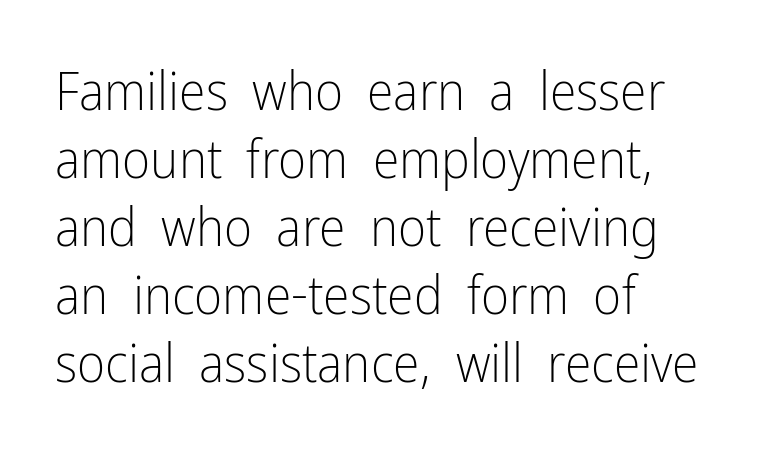
{"serif": "no", "italic": "no", "bold": "no", "weight": "light", "width": "condensed", "stroke_contrast": "low", "x_height": "medium", "monospaced": "no", "underline": "no", "align": "left", "line_spacing": "normal", "line_spacing_ratio": 1.26, "letter_spacing": "normal", "letter_spacing_em": 0.0, "glyph_px": 54}
